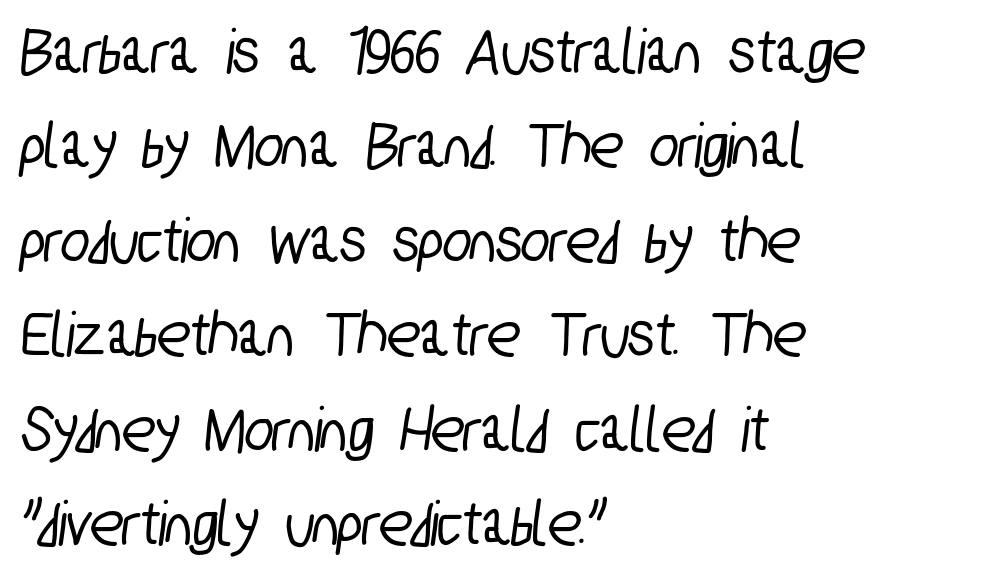
The image shows 67 px condensed sans-serif type; set left-aligned, normal line spacing (1.41x), normal letter spacing, not underlined; low stroke contrast and a medium x-height.
